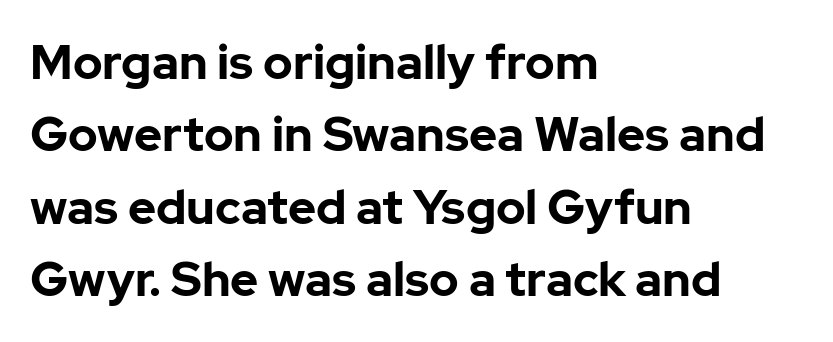
The image shows 48 px bold sans-serif type, upright; set left-aligned, normal line spacing (1.51x), normal letter spacing, not underlined; low stroke contrast and a medium x-height.
